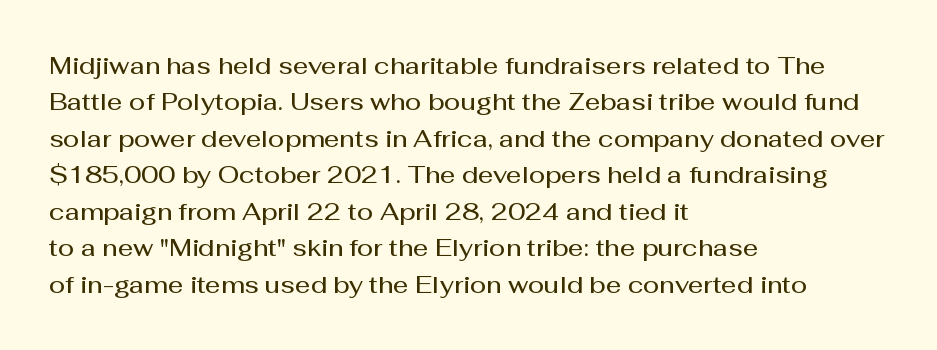
The image shows 24 px text type, upright; set left-aligned, normal line spacing (1.52x), normal letter spacing, not underlined.
